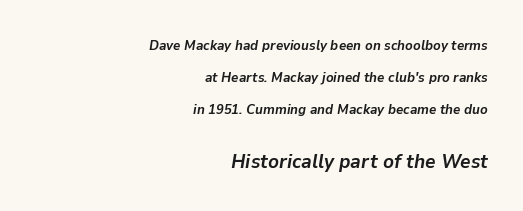
Letter spacing: default. How would I describe the line gaps? Wide and relaxed. Chunky letters — that's bold for sure. It's the slanting kind of type. Alignment: flush right. The gap between lines stays unmarked.
